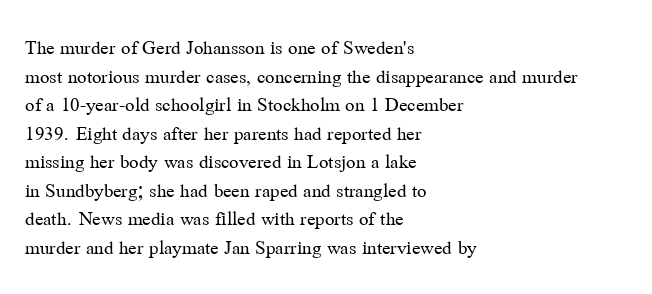
The image shows 21 px text type, upright; set left-aligned, normal line spacing (1.36x), normal letter spacing, not underlined.
